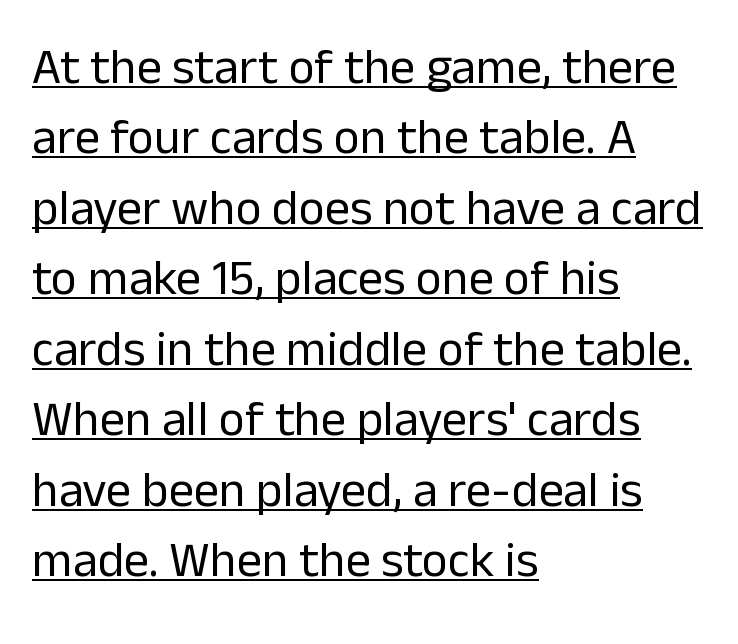
The designer went with a sans here, leaving each stem footless. Glance below the letters and you will spot a drawn line. Default kerning and tracking; the words read as compact shapes. The compositor pushed each line to the left boundary. Baseline-to-baseline distance is the conventional proportion of letter height.
